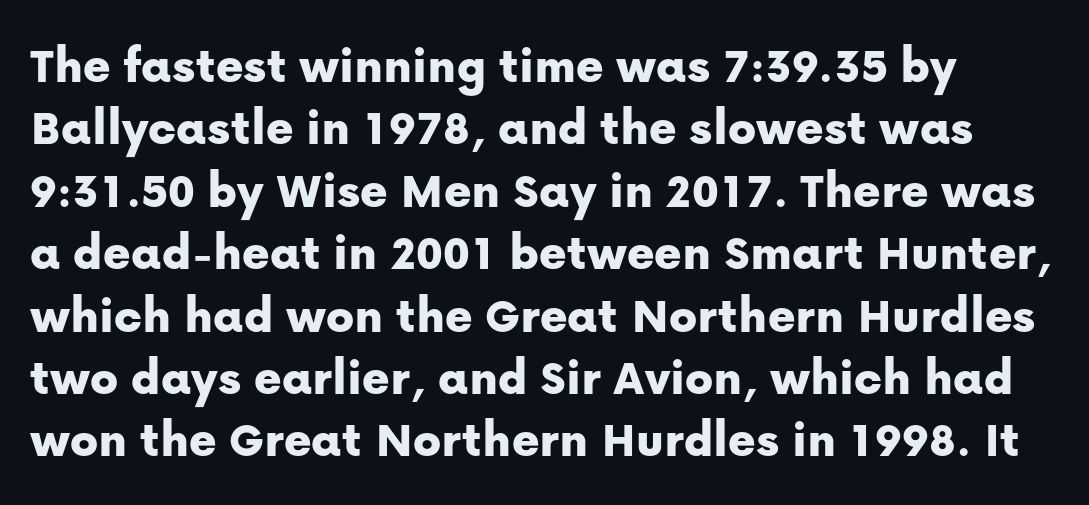
Q: Is the text italic (slanted)? A: No, it is upright.
Q: Is the typeface a serif or a sans-serif typeface? A: Sans-serif.
Q: Is the text underlined? A: No.
Q: Is the spacing between letters normal or unusually wide? A: Normal.
Q: Width (condensed, normal, or wide)? A: Normal.
Q: Stroke contrast? A: Low.
Q: x-height? A: Medium.
Q: Monospaced? A: No.
